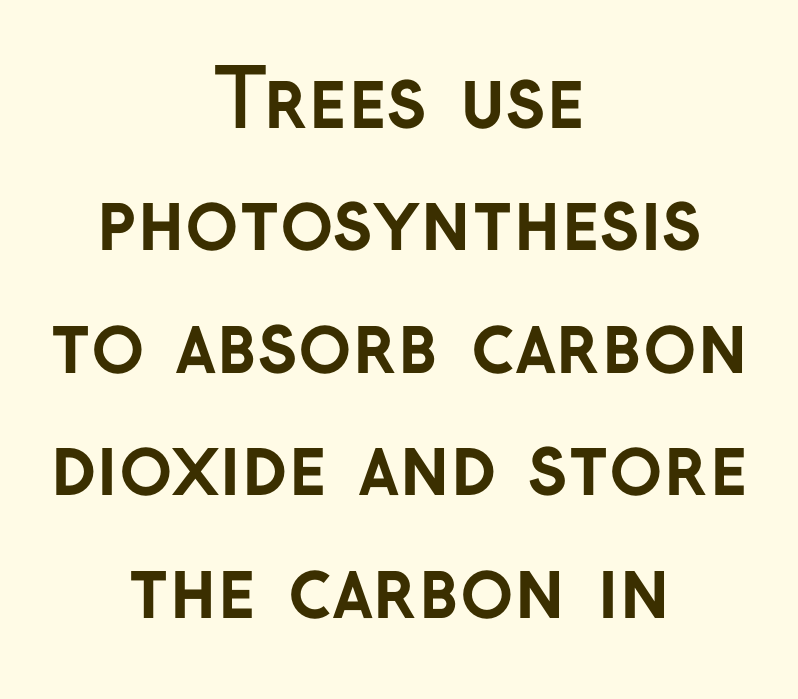
Q: Is the text bold? A: Yes.
Q: Is the text italic (slanted)? A: No, it is upright.
Q: Is the typeface a serif or a sans-serif typeface? A: Sans-serif.
Q: Is the text underlined? A: No.
Q: How is the paragraph aligned? A: Centered.
Q: Is the spacing between letters normal or unusually wide? A: Normal.
Q: Is the spacing between lines tight, normal or loose? A: Normal.
Q: Width (condensed, normal, or wide)? A: Normal.
Q: Stroke contrast? A: Low.
Q: x-height? A: Medium.
Q: Monospaced? A: No.
